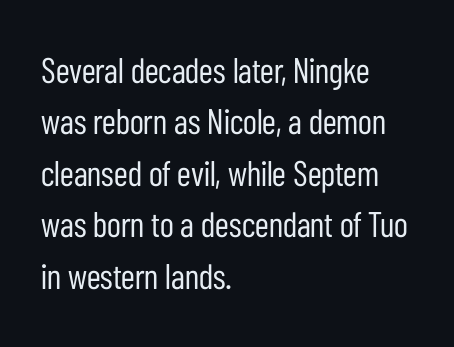
{"serif": "no", "italic": "no", "bold": "no", "weight": "regular", "width": "condensed", "stroke_contrast": "low", "x_height": "medium", "monospaced": "no", "underline": "no", "align": "left", "line_spacing": "normal", "line_spacing_ratio": 1.47, "letter_spacing": "normal", "letter_spacing_em": 0.0, "glyph_px": 35}
